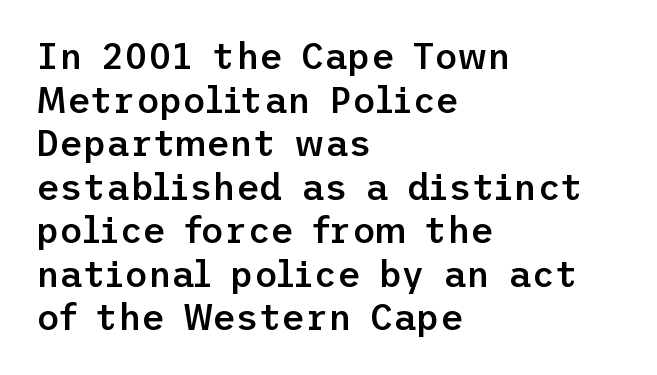
Q: Is the text bold? A: Semi-bold.
Q: Is the text italic (slanted)? A: No, it is upright.
Q: Is the typeface a serif or a sans-serif typeface? A: Sans-serif.
Q: Is the text underlined? A: No.
Q: How is the paragraph aligned? A: Left-aligned.
Q: Is the spacing between letters normal or unusually wide? A: Normal.
Q: Width (condensed, normal, or wide)? A: Normal.
Q: Stroke contrast? A: Low.
Q: x-height? A: Medium.
